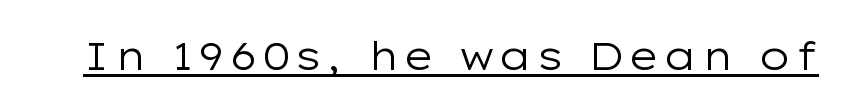
Q: Is the text bold? A: No.
Q: Is the text italic (slanted)? A: No, it is upright.
Q: Is the typeface a serif or a sans-serif typeface? A: Sans-serif.
Q: Is the text underlined? A: Yes.
Q: Width (condensed, normal, or wide)? A: Wide.
Q: Stroke contrast? A: Low.
Q: x-height? A: Medium.
Q: Monospaced? A: No.
